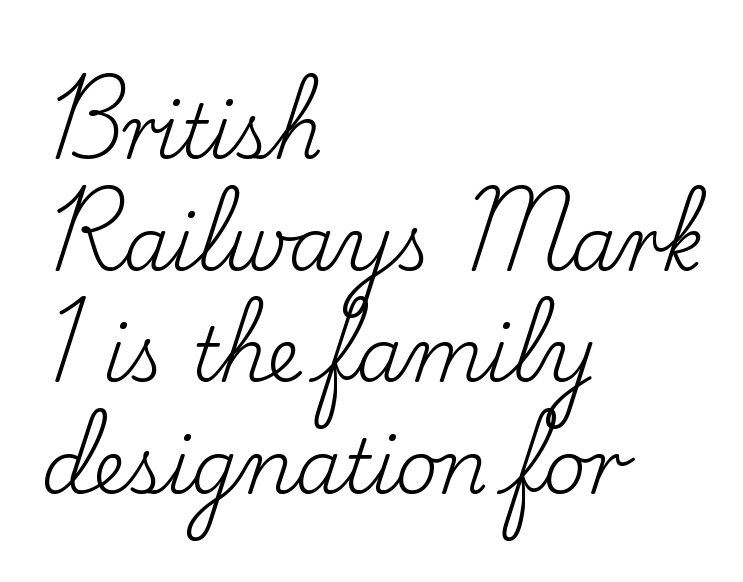
The image shows 74 px regular-weight serif type; set left-aligned, normal line spacing (1.51x), normal letter spacing, not underlined; low stroke contrast and a small x-height.
